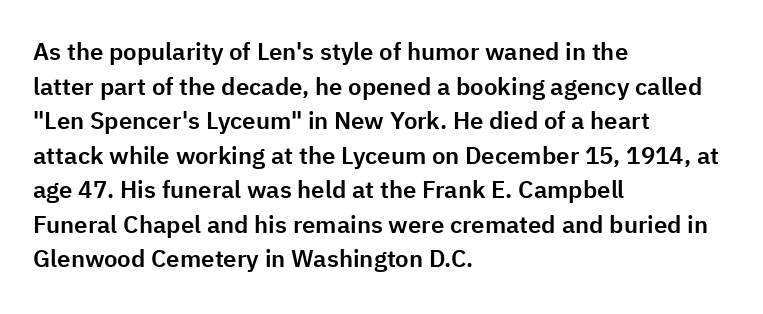
The image shows 24 px text type, upright; set left-aligned, normal line spacing (1.44x), normal letter spacing, not underlined.
